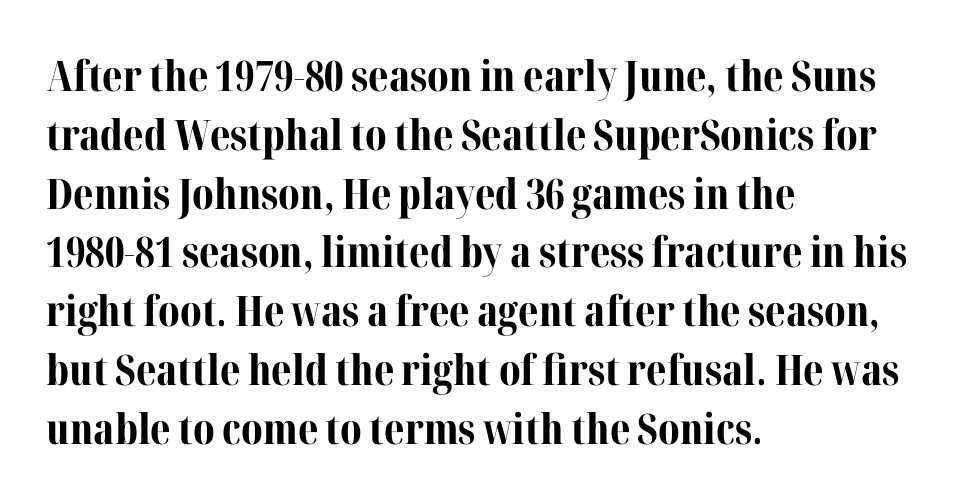
{"serif": "yes", "italic": "no", "bold": "yes", "weight": "bold", "width": "normal", "stroke_contrast": "medium", "x_height": "medium", "monospaced": "no", "underline": "no", "align": "left", "line_spacing": "normal", "line_spacing_ratio": 1.4, "letter_spacing": "normal", "letter_spacing_em": 0.0, "glyph_px": 42}
